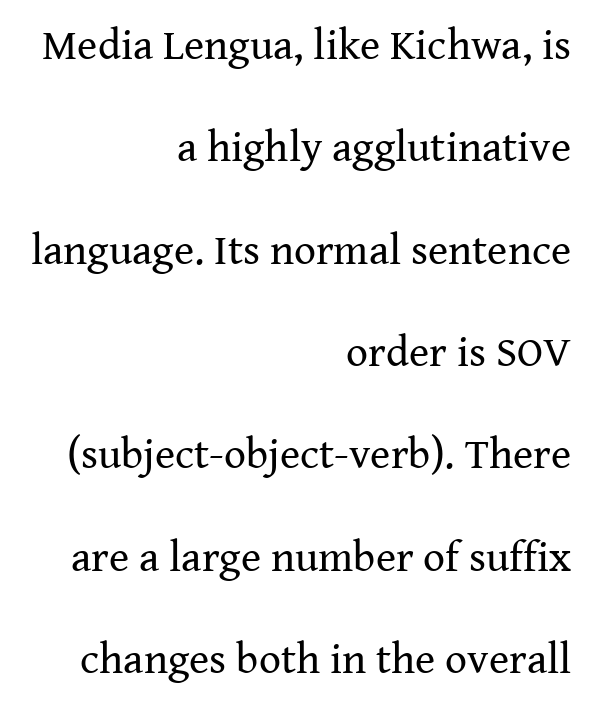
The image shows 43 px regular-weight serif type, upright; set right-aligned, loose line spacing (2.38x), normal letter spacing, not underlined; medium stroke contrast and a medium x-height.
